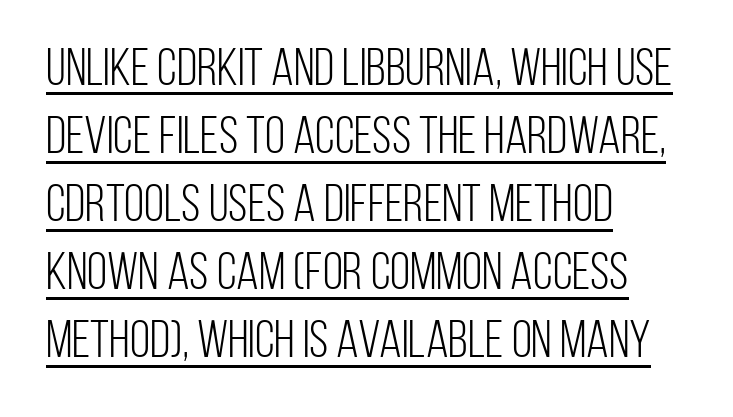
{"serif": "no", "italic": "no", "bold": "no", "weight": "light", "width": "condensed", "stroke_contrast": "low", "x_height": "large", "monospaced": "no", "underline": "yes", "align": "left", "line_spacing": "normal", "line_spacing_ratio": 1.31, "letter_spacing": "normal", "letter_spacing_em": 0.0, "glyph_px": 52}
